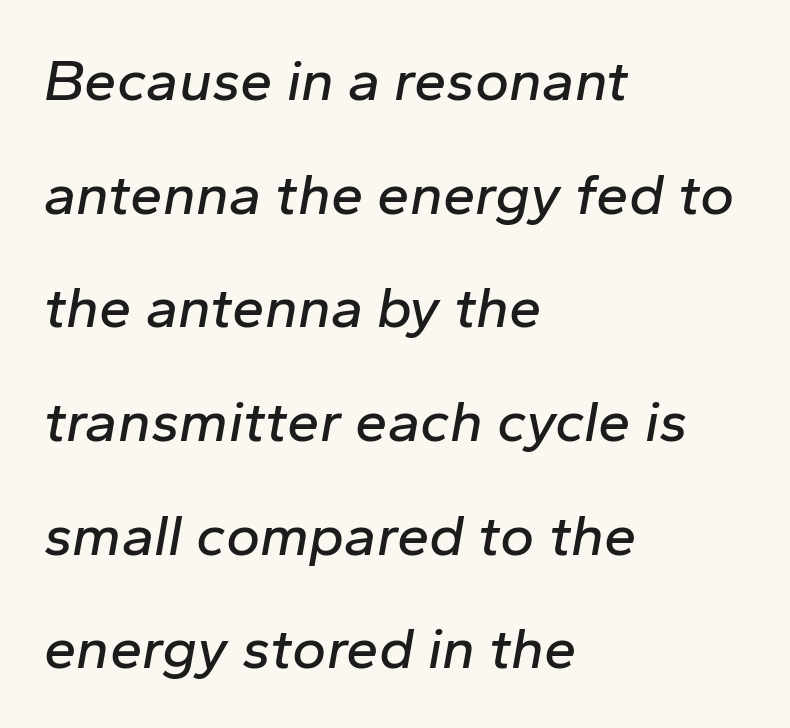
{"italic": "yes", "lean": "right", "slant_degrees": 10, "width": "normal", "stroke_contrast": "low", "x_height": "medium", "monospaced": "no", "underline": "no", "align": "left", "line_spacing": "loose", "line_spacing_ratio": 1.96, "letter_spacing": "normal", "letter_spacing_em": 0.0, "glyph_px": 58}
